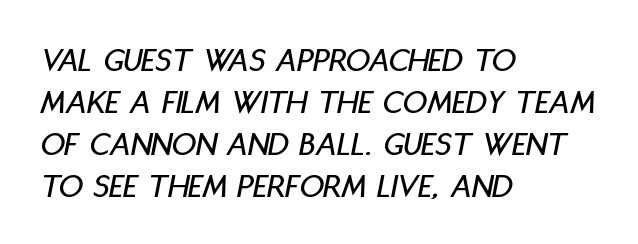
The image shows 34 px condensed type, italic (leaning right); set left-aligned, line spacing 1.24x, normal letter spacing, not underlined; low stroke contrast and a large x-height.
